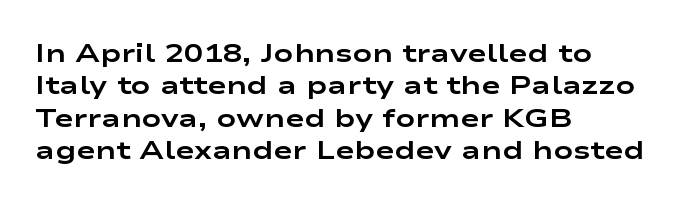
{"italic": "no", "bold": "yes", "underline": "no", "align": "left", "line_spacing": "normal", "line_spacing_ratio": 1.25, "letter_spacing": "normal", "letter_spacing_em": 0.0, "glyph_px": 26}
